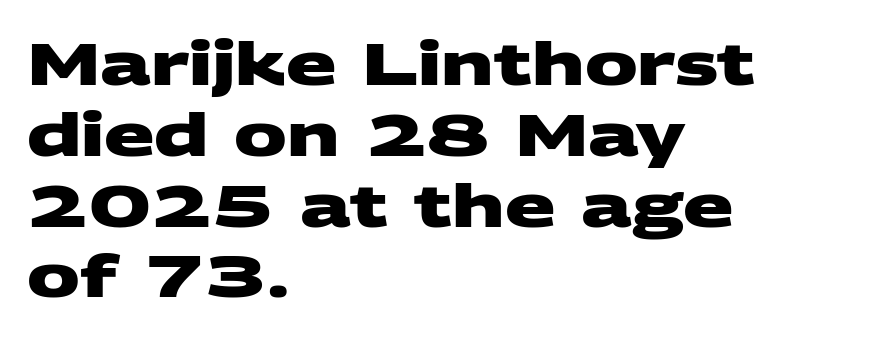
The face used here is a sans, in the tradition of grotesques and geometrics. Caption: bold face, heavy strokes. The type is set solid horizontally, with unmodified tracking. The space beneath each line is pristine and unruled. A typesetter would call this proportional, since set widths differ per character. Line beginnings align vertically; line endings do not.
